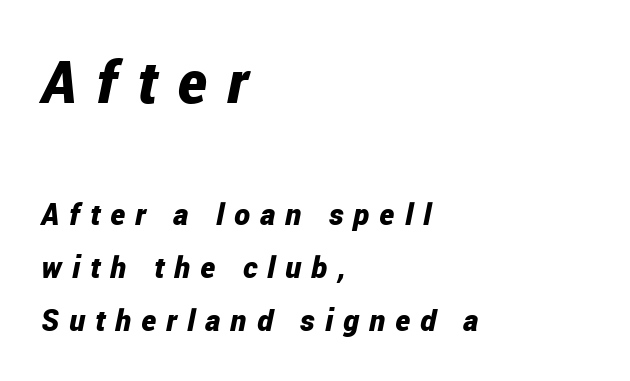
The upper block of text is set noticeably larger than the block beneath it. Rule under the text: the space is simply empty. This rendering widens character spacing well past its baseline value. A typesetter would call this proportional, since set widths differ per character. Heavy, bold letterforms.
